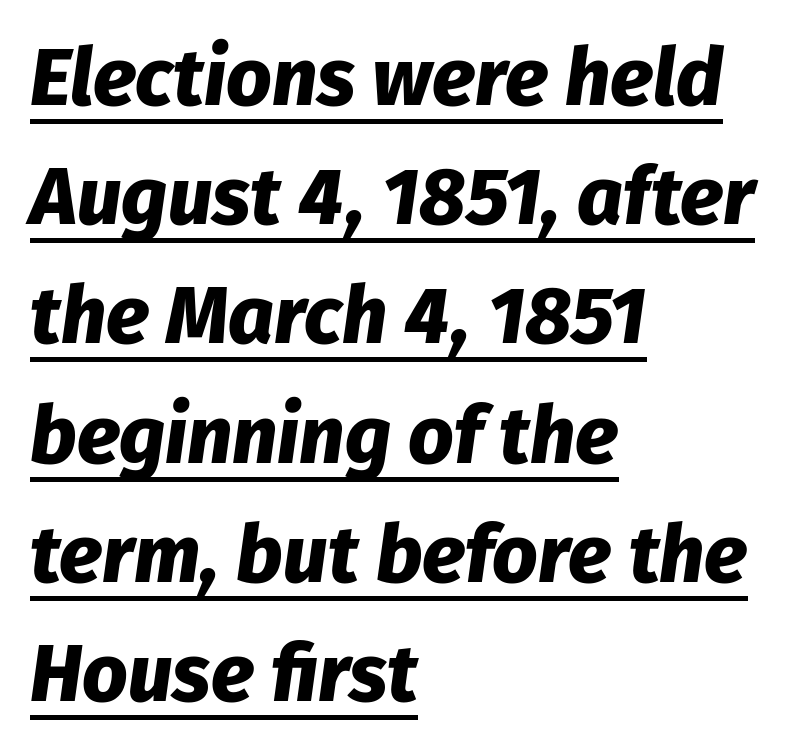
The image shows 80 px heavy type, italic (leaning right); set left-aligned, normal line spacing (1.49x), normal letter spacing, underlined; low stroke contrast and a medium x-height.
